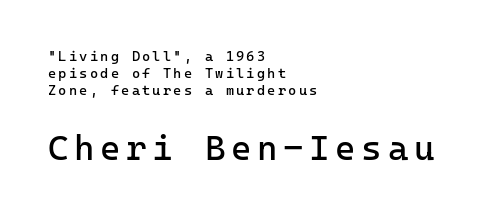
Q: Is the text bold? A: No.
Q: Is the text italic (slanted)? A: No, it is upright.
Q: Is the typeface a serif or a sans-serif typeface? A: Sans-serif.
Q: Is the text underlined? A: No.
Q: How is the paragraph aligned? A: Left-aligned.
Q: Which block of text is set in a larger size, the first (top) or the second (bottom)? A: The second (bottom) one.
Q: Width (condensed, normal, or wide)? A: Normal.
Q: Stroke contrast? A: Low.
Q: x-height? A: Medium.
